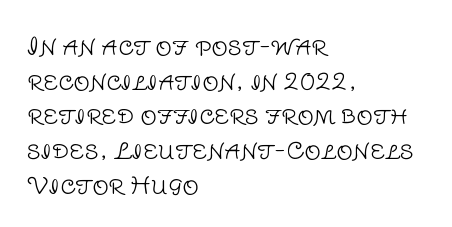
Is the block centered? No — it sits flush against the left margin. Standard letterfit; no display-style spreading of the glyphs. This is not heavy type; no bold has been used.
